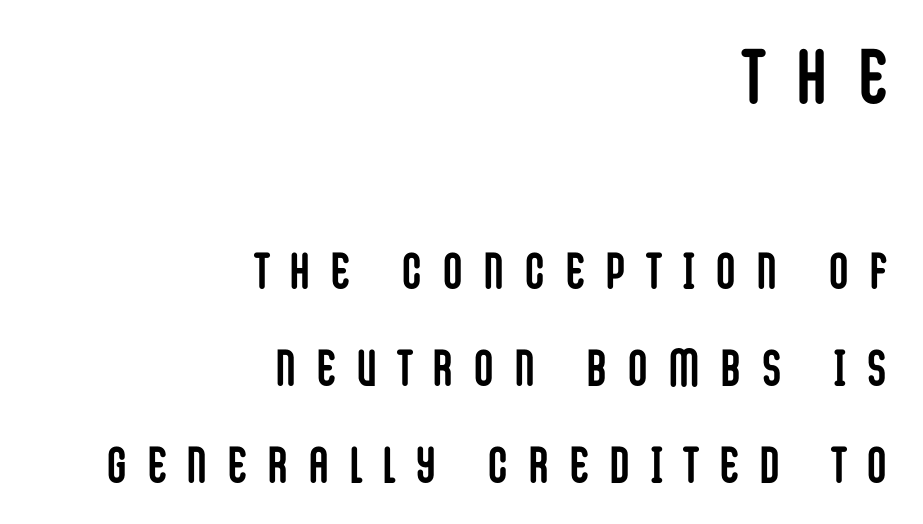
{"serif": "no", "italic": "no", "bold": "yes", "weight": "semibold", "width": "condensed", "stroke_contrast": "low", "x_height": "large", "monospaced": "no", "underline": "no", "align": "right", "line_spacing": "loose", "line_spacing_ratio": 1.9, "letter_spacing": "wide", "letter_spacing_em": 0.44, "larger_block": "first", "size_ratio": 1.51, "glyph_px": 77}
